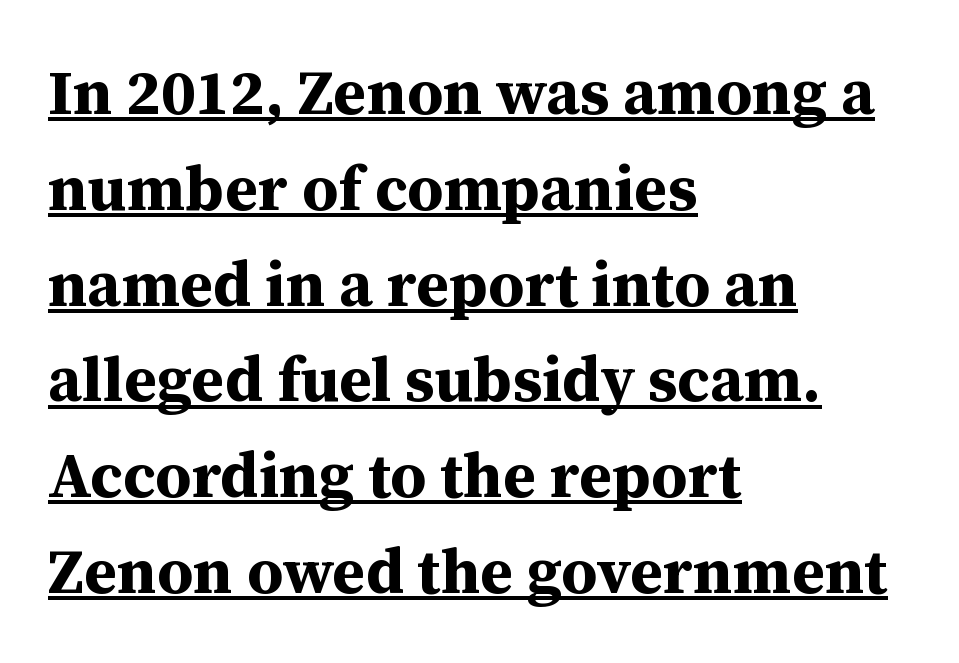
{"serif": "yes", "italic": "no", "bold": "yes", "weight": "bold", "width": "normal", "stroke_contrast": "medium", "x_height": "medium", "monospaced": "no", "underline": "yes", "align": "left", "line_spacing": "normal", "line_spacing_ratio": 1.52, "letter_spacing": "normal", "letter_spacing_em": 0.0, "glyph_px": 63}
